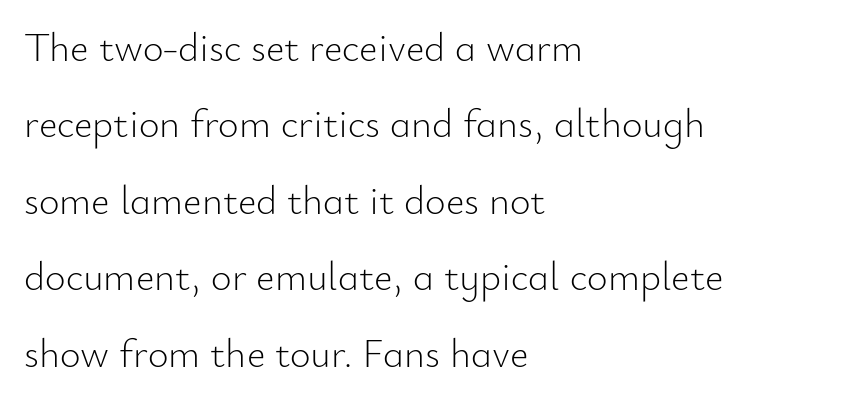
Quick note: not italic, upright. The face used here is proportionally spaced, like ordinary book or web type. Ink coverage per letter is moderate at most. The passage shown is typeset with a sans-serif family. Where is the straight margin? On the left. The letters sit at their default tracking, neither squeezed nor spread.
